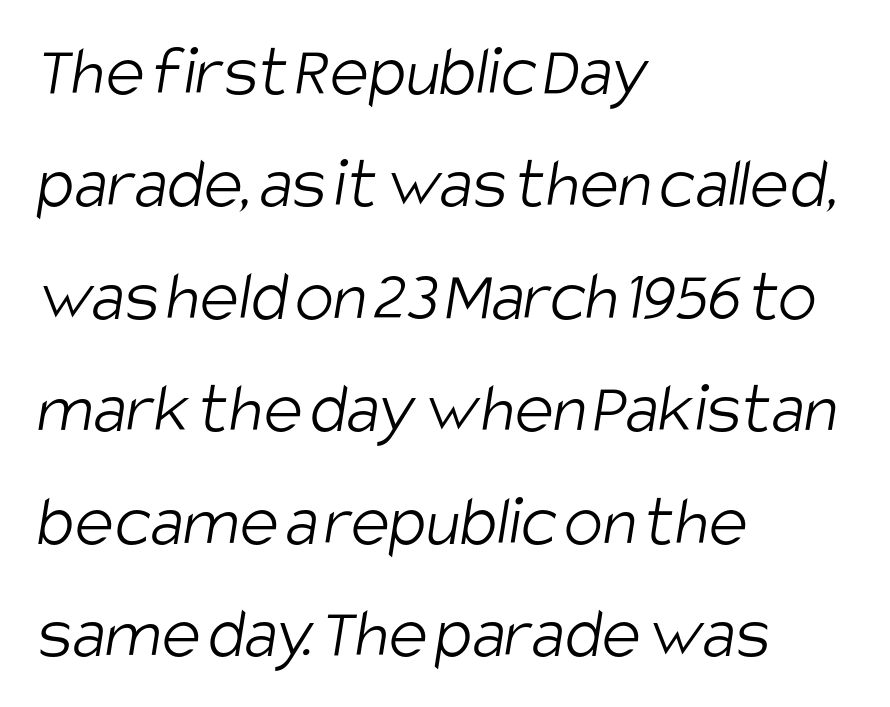
{"serif": "no", "bold": "no", "weight": "light", "width": "condensed", "stroke_contrast": "low", "x_height": "large", "monospaced": "no", "underline": "no", "align": "left", "line_spacing": "normal", "line_spacing_ratio": 1.54, "letter_spacing": "normal", "letter_spacing_em": 0.0, "glyph_px": 73}
